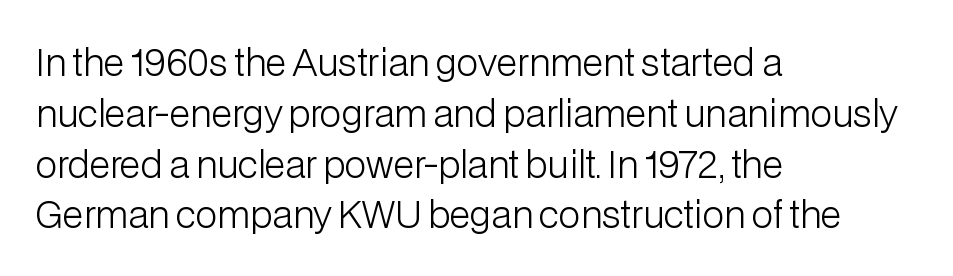
Q: Is the text bold? A: No.
Q: Is the text italic (slanted)? A: No, it is upright.
Q: Is the typeface a serif or a sans-serif typeface? A: Sans-serif.
Q: Is the text underlined? A: No.
Q: How is the paragraph aligned? A: Left-aligned.
Q: Is the spacing between letters normal or unusually wide? A: Normal.
Q: Is the spacing between lines tight, normal or loose? A: Normal.
Q: Width (condensed, normal, or wide)? A: Normal.
Q: Stroke contrast? A: Low.
Q: x-height? A: Medium.
Q: Monospaced? A: No.
